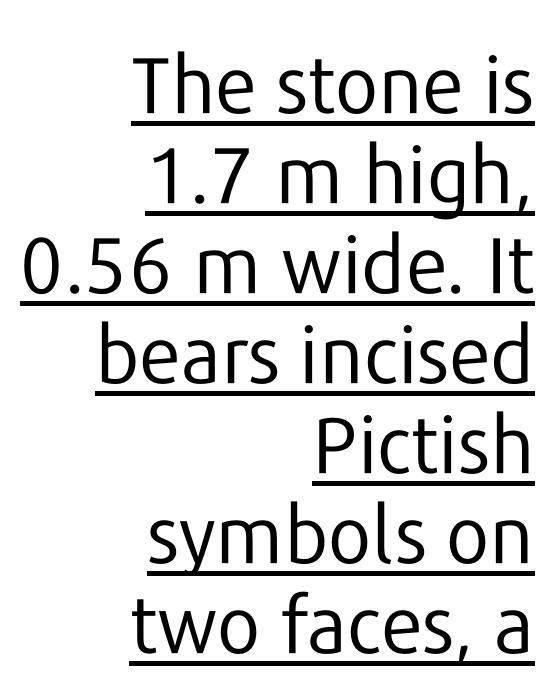
The image shows 79 px regular-weight sans-serif type, upright; set right-aligned, tight line spacing (1.14x), normal letter spacing, underlined; low stroke contrast and a medium x-height.
